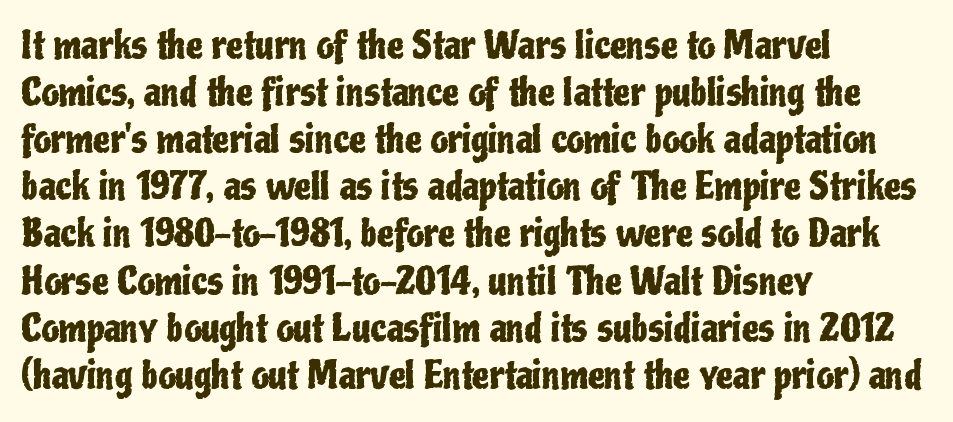
The image shows 38 px condensed sans-serif type, upright; set left-aligned, line spacing 1.24x, normal letter spacing, not underlined; low stroke contrast and a medium x-height.
